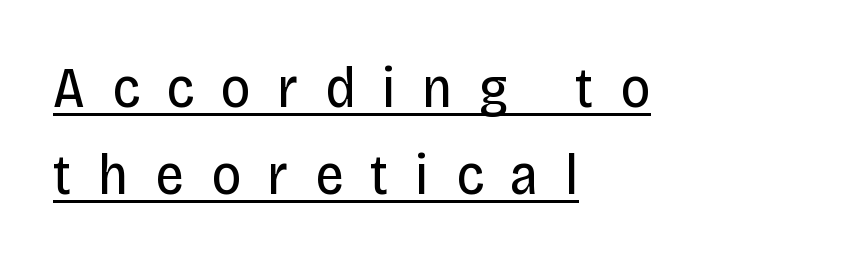
All the whitespace from short lines collects on the right. Inter-character spacing is expanded well beyond the font's built-in metrics. Are there feet on the stems? There aren't — it's a sans. Is this a heavy cut? Hardly; it is regular or lighter. Honestly, the underline is the first thing you notice here. The axis of the letterforms is exactly vertical.
